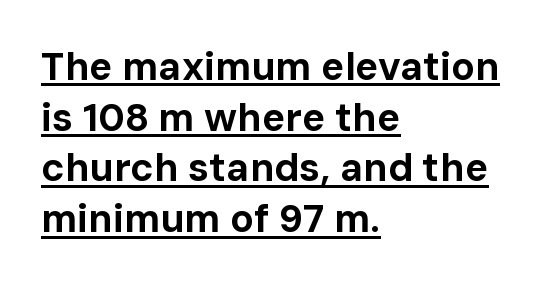
Q: Is the text bold? A: Yes.
Q: Is the text italic (slanted)? A: No, it is upright.
Q: Is the typeface a serif or a sans-serif typeface? A: Sans-serif.
Q: Is the text underlined? A: Yes.
Q: How is the paragraph aligned? A: Left-aligned.
Q: Is the spacing between letters normal or unusually wide? A: Normal.
Q: Is the spacing between lines tight, normal or loose? A: Normal.
Q: Width (condensed, normal, or wide)? A: Normal.
Q: Stroke contrast? A: Low.
Q: x-height? A: Medium.
Q: Monospaced? A: No.
